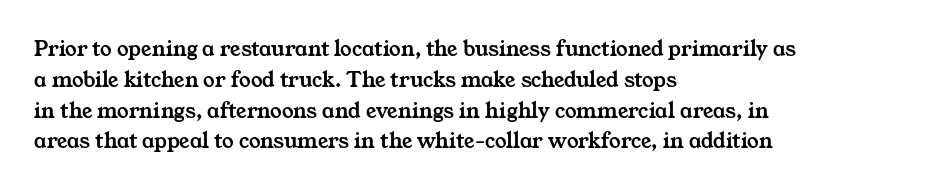
{"underline": "no", "align": "left", "line_spacing": "normal", "line_spacing_ratio": 1.34, "letter_spacing": "normal", "letter_spacing_em": 0.0, "glyph_px": 23}
